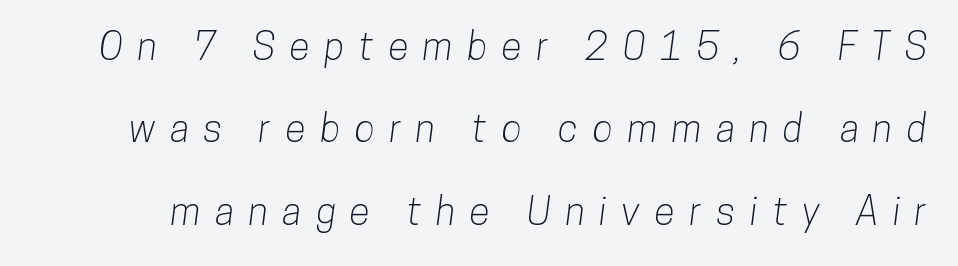
You could not count columns in this text — the font is proportionally spaced. Has an underline been added? It has not. This block would shrink considerably if given ordinary leading; it's expanded now. Is the letter spacing exaggerated? Yes — the characters are pushed far apart. Nope, no serifs anywhere on these letters.
